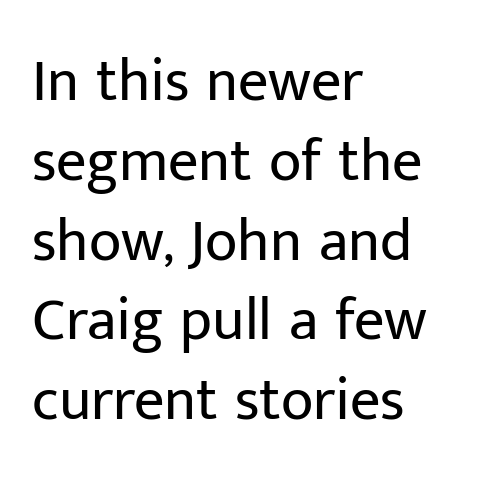
Q: Is the text bold? A: No.
Q: Is the text italic (slanted)? A: No, it is upright.
Q: Is the typeface a serif or a sans-serif typeface? A: Sans-serif.
Q: Is the text underlined? A: No.
Q: How is the paragraph aligned? A: Left-aligned.
Q: Is the spacing between letters normal or unusually wide? A: Normal.
Q: Is the spacing between lines tight, normal or loose? A: Normal.
Q: Width (condensed, normal, or wide)? A: Normal.
Q: Stroke contrast? A: Low.
Q: x-height? A: Medium.
Q: Monospaced? A: No.
